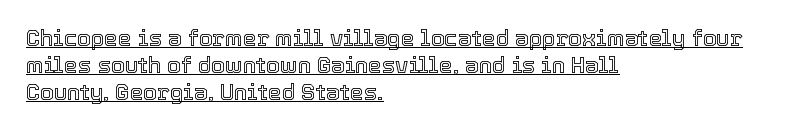
The image shows 22 px text type, upright; set left-aligned, line spacing 1.22x, normal letter spacing, underlined.
